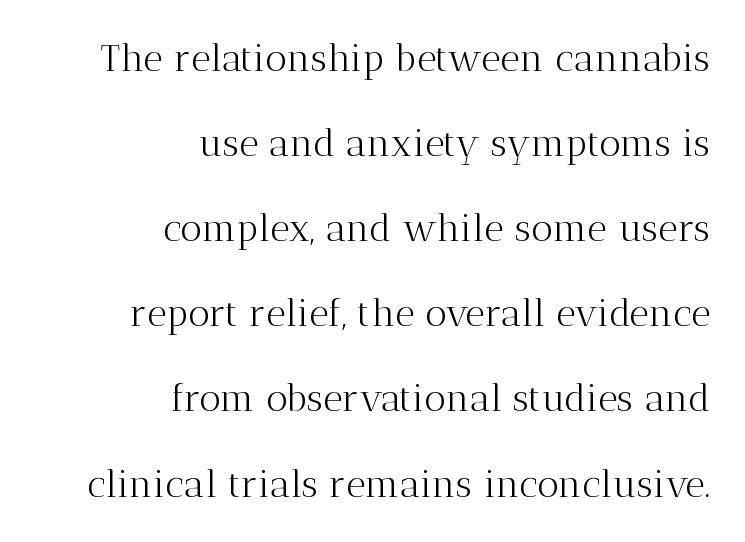
{"serif": "yes", "italic": "no", "bold": "no", "weight": "light", "width": "normal", "stroke_contrast": "medium", "x_height": "medium", "monospaced": "no", "underline": "no", "align": "right", "line_spacing": "loose", "line_spacing_ratio": 2.24, "letter_spacing": "normal", "letter_spacing_em": 0.0, "glyph_px": 38}
